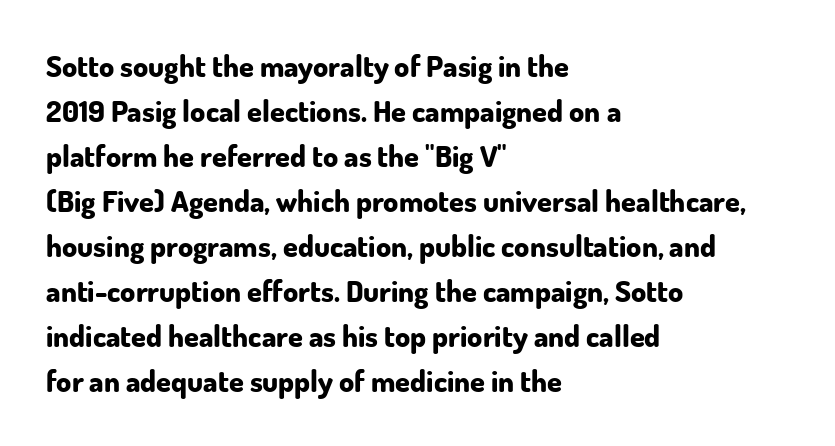
Q: Is the text bold? A: Yes.
Q: Is the text italic (slanted)? A: No, it is upright.
Q: Is the typeface a serif or a sans-serif typeface? A: Sans-serif.
Q: Is the text underlined? A: No.
Q: How is the paragraph aligned? A: Left-aligned.
Q: Is the spacing between letters normal or unusually wide? A: Normal.
Q: Is the spacing between lines tight, normal or loose? A: Normal.
Q: Width (condensed, normal, or wide)? A: Normal.
Q: Stroke contrast? A: Low.
Q: x-height? A: Small.
Q: Monospaced? A: No.
